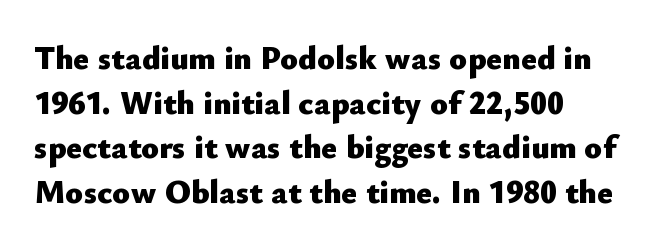
The image shows 33 px heavy sans-serif type, upright; set left-aligned, normal line spacing (1.35x), normal letter spacing, not underlined; low stroke contrast and a small x-height.
